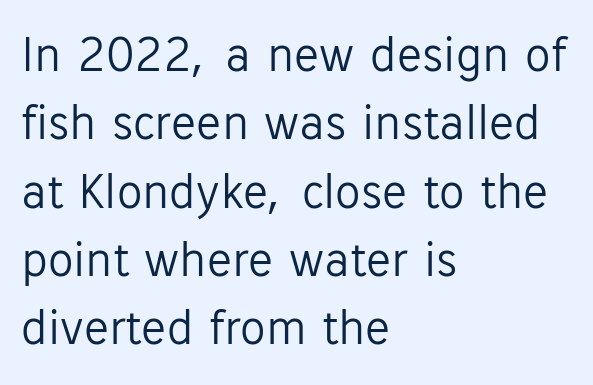
The letters advance in unequal steps, a hallmark of proportional type. The lettering holds an erect, upright posture throughout. The type is set solid horizontally, with unmodified tracking. Serifs: no, the terminals of the letterforms are clean. Ink coverage per letter is moderate at most.
